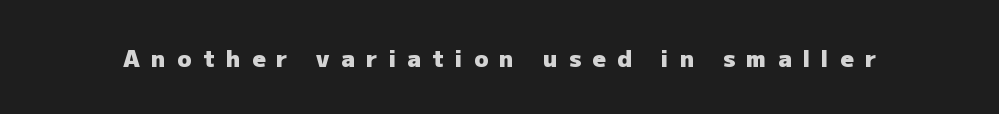
The tracking reads as deliberately expanded to a designer's eye. Vertical strokes here are truly vertical. What weight is shown? A full bold with thick strokes. The specimen omits any rule beneath the text block's lines.
